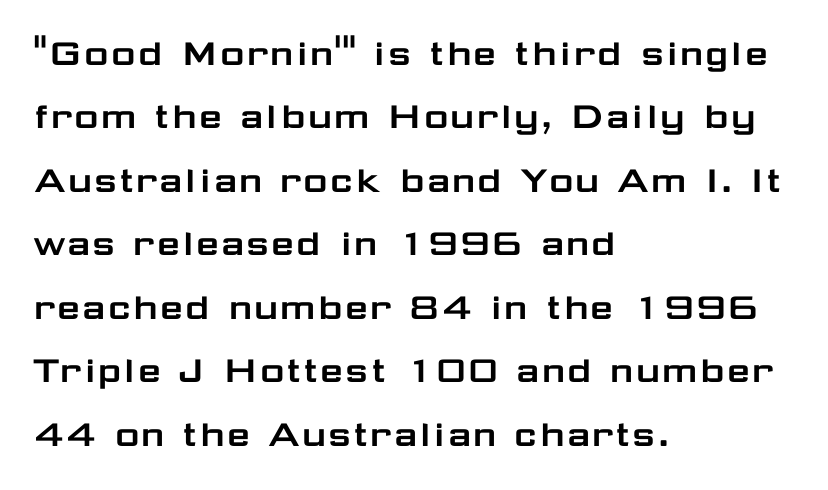
This sample keeps an unexceptional amount of space between lines. Observe the ordinary spacing: letters are neighbours, not strangers. Upright lettering throughout. Do the characters align in a grid? No, the font is proportional.
